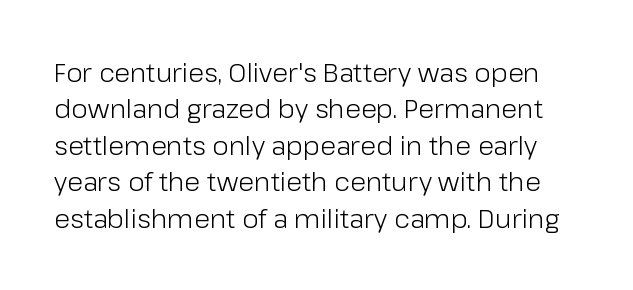
Q: Is the text bold? A: No.
Q: Is the text italic (slanted)? A: No, it is upright.
Q: Is the text underlined? A: No.
Q: Is the spacing between letters normal or unusually wide? A: Normal.
Q: Is the spacing between lines tight, normal or loose? A: Normal.
